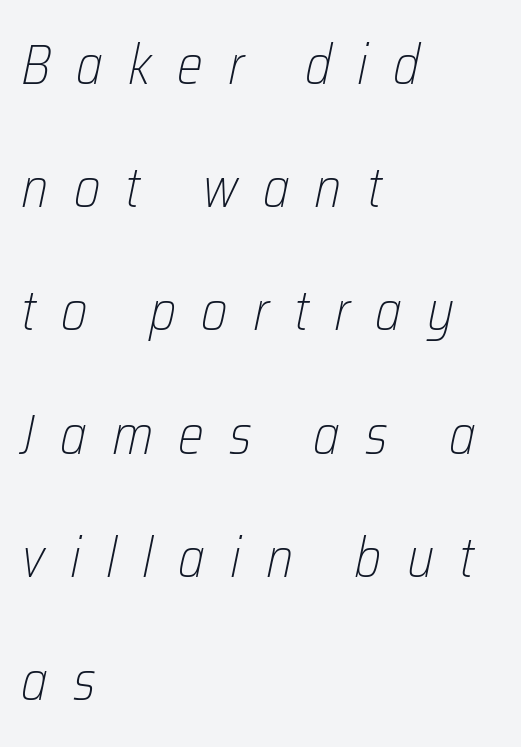
Q: Is the text bold? A: No.
Q: Is the text italic (slanted)? A: Yes, it leans right by about 12 degrees.
Q: Is the text underlined? A: No.
Q: How is the paragraph aligned? A: Left-aligned.
Q: Is the spacing between letters normal or unusually wide? A: Unusually wide.
Q: Is the spacing between lines tight, normal or loose? A: Loose.
Q: Width (condensed, normal, or wide)? A: Condensed.
Q: Stroke contrast? A: Low.
Q: x-height? A: Medium.
Q: Monospaced? A: No.
